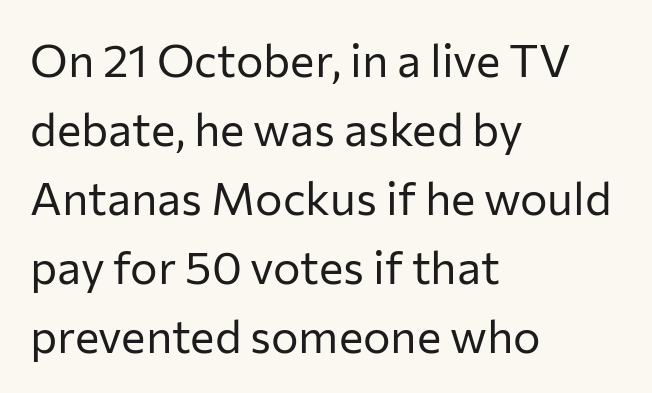
The image shows 46 px regular-weight sans-serif type, upright; set left-aligned, normal line spacing (1.5x), normal letter spacing, not underlined; low stroke contrast and a medium x-height.
